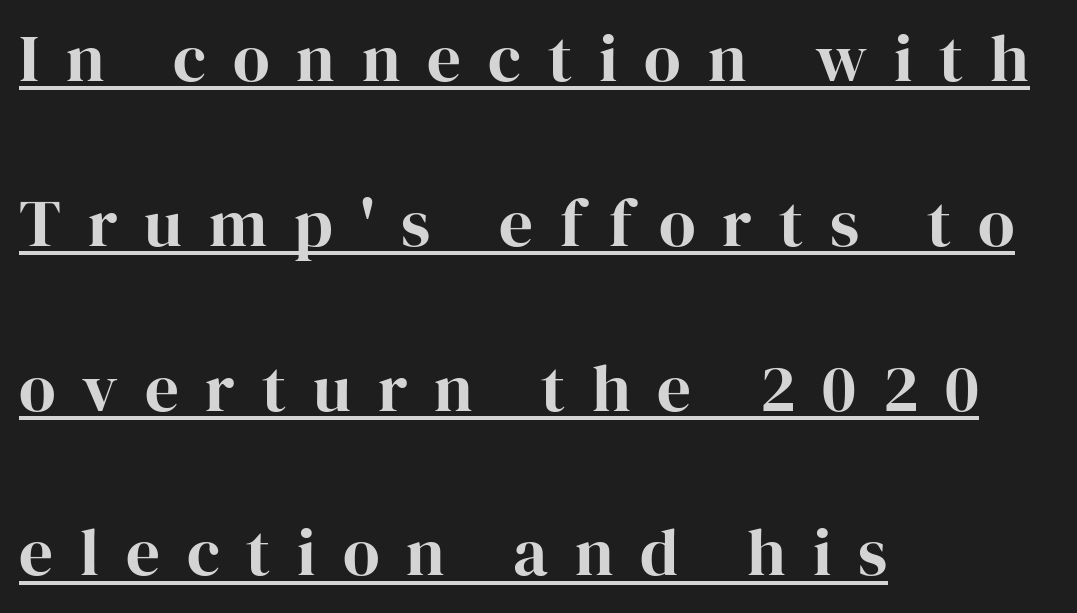
Q: Is the text italic (slanted)? A: No, it is upright.
Q: Is the typeface a serif or a sans-serif typeface? A: Serif.
Q: Is the text underlined? A: Yes.
Q: How is the paragraph aligned? A: Left-aligned.
Q: Is the spacing between letters normal or unusually wide? A: Unusually wide.
Q: Is the spacing between lines tight, normal or loose? A: Loose.
Q: Width (condensed, normal, or wide)? A: Normal.
Q: Stroke contrast? A: High.
Q: x-height? A: Medium.
Q: Monospaced? A: No.
